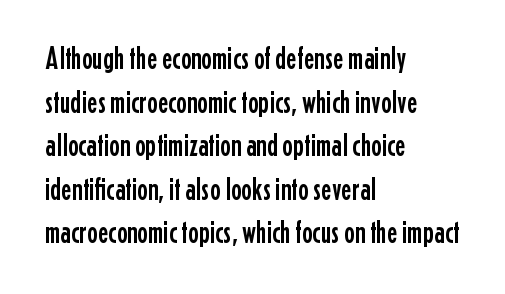
{"serif": "no", "italic": "no", "width": "condensed", "stroke_contrast": "low", "x_height": "medium", "monospaced": "no", "underline": "no", "align": "left", "line_spacing": "normal", "line_spacing_ratio": 1.36, "letter_spacing": "normal", "letter_spacing_em": 0.0, "glyph_px": 32}
